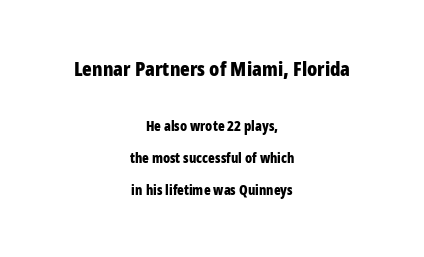
The image shows 20 px bold type, upright; set centered, loose line spacing (2.3x), normal letter spacing, not underlined; the first (top) block is 1.43x larger.
